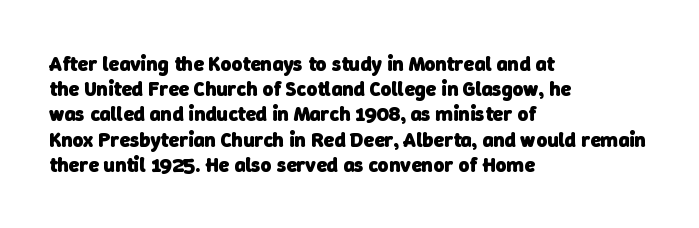
The image shows 21 px bold type; set left-aligned, line spacing 1.2x, normal letter spacing, not underlined.
